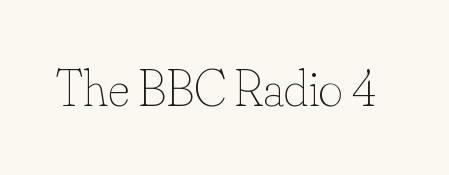
Q: Is the text bold? A: No.
Q: Is the text italic (slanted)? A: No, it is upright.
Q: Is the text underlined? A: No.
Q: Is the spacing between letters normal or unusually wide? A: Normal.
Q: Width (condensed, normal, or wide)? A: Normal.
Q: Stroke contrast? A: Low.
Q: x-height? A: Small.
Q: Monospaced? A: No.
